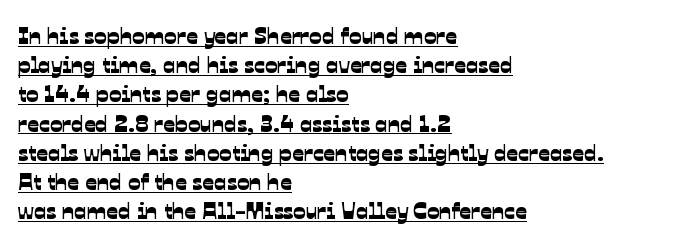
The image shows 23 px text type; set left-aligned, normal line spacing (1.27x), normal letter spacing, underlined.
